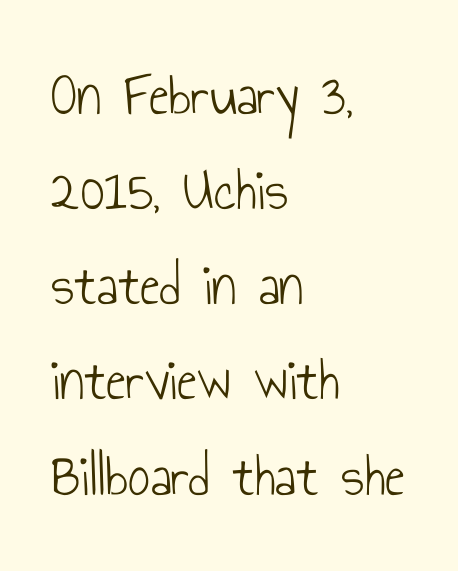
Q: Is the text bold? A: No.
Q: Is the text italic (slanted)? A: No, it is upright.
Q: Is the typeface a serif or a sans-serif typeface? A: Sans-serif.
Q: Is the text underlined? A: No.
Q: How is the paragraph aligned? A: Left-aligned.
Q: Is the spacing between letters normal or unusually wide? A: Normal.
Q: Is the spacing between lines tight, normal or loose? A: Normal.
Q: Width (condensed, normal, or wide)? A: Condensed.
Q: Stroke contrast? A: Low.
Q: x-height? A: Small.
Q: Monospaced? A: No.
